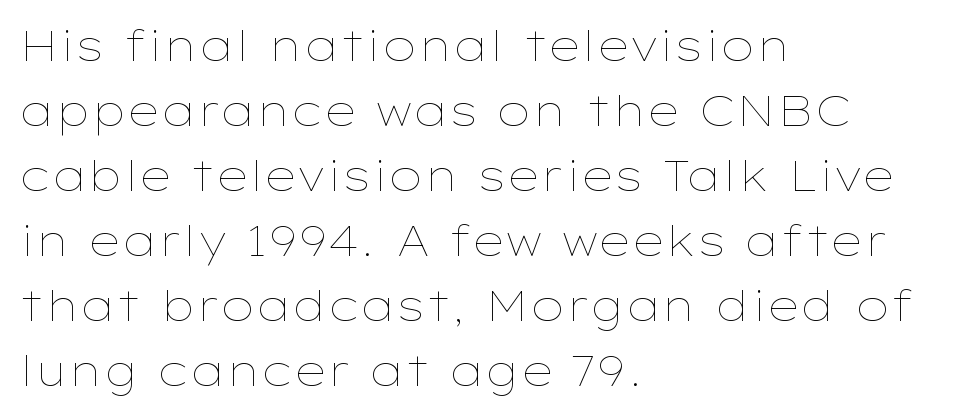
Q: Is the text bold? A: No.
Q: Is the text italic (slanted)? A: No, it is upright.
Q: Is the text underlined? A: No.
Q: How is the paragraph aligned? A: Left-aligned.
Q: Is the spacing between letters normal or unusually wide? A: Normal.
Q: Is the spacing between lines tight, normal or loose? A: Normal.
Q: Width (condensed, normal, or wide)? A: Wide.
Q: Stroke contrast? A: Low.
Q: x-height? A: Medium.
Q: Monospaced? A: No.
